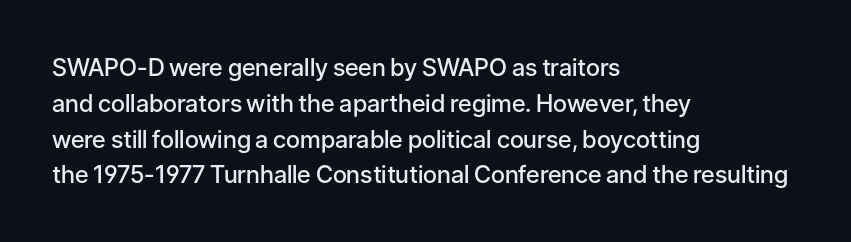
The image shows 24 px text type, upright; set left-aligned, normal line spacing (1.49x), normal letter spacing, not underlined.
